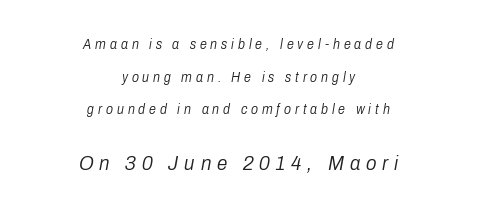
{"italic": "yes", "lean": "right", "slant_degrees": 10, "bold": "no", "underline": "no", "align": "center", "line_spacing": "loose", "line_spacing_ratio": 2.33, "letter_spacing": "wide", "letter_spacing_em": 0.28, "larger_block": "second", "size_ratio": 1.5, "glyph_px": 21}
